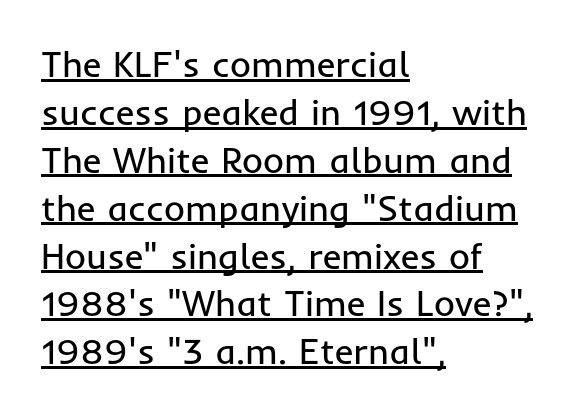
Reading down the block, your eye returns to a fixed left position each line. Each letter keeps its own natural width here, so spacing adapts to shape. In terms of posture, this sample is upright. Underline: present. Stems here are at most as thick as an everyday book face. If you measured baseline to baseline, you'd find a middling distance.
